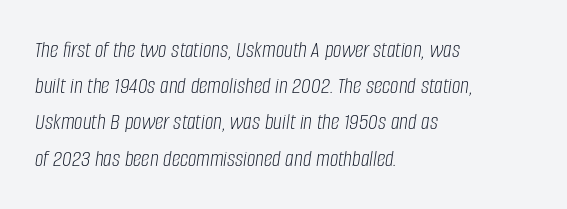
The image shows 24 px text type, italic (leaning right); set left-aligned, normal line spacing (1.51x), normal letter spacing, not underlined.
